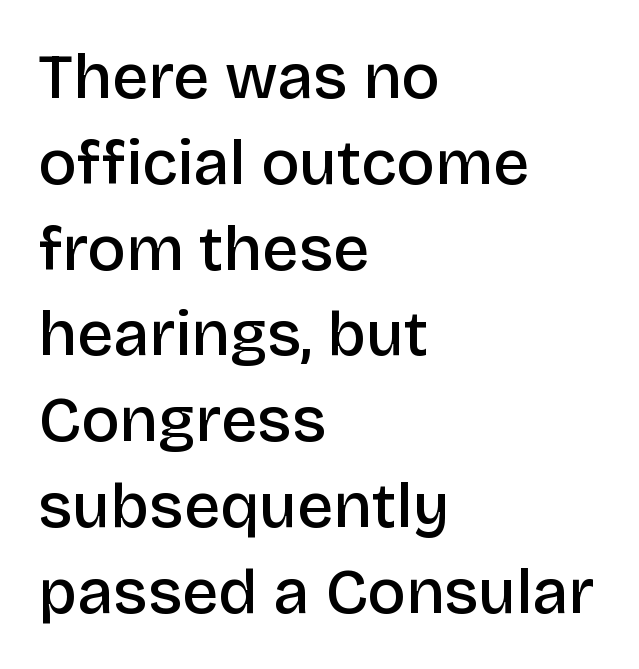
{"serif": "no", "italic": "no", "bold": "semi", "weight": "semibold", "width": "normal", "stroke_contrast": "low", "x_height": "large", "monospaced": "no", "underline": "no", "align": "left", "line_spacing": "normal", "line_spacing_ratio": 1.34, "letter_spacing": "normal", "letter_spacing_em": 0.0, "glyph_px": 64}
